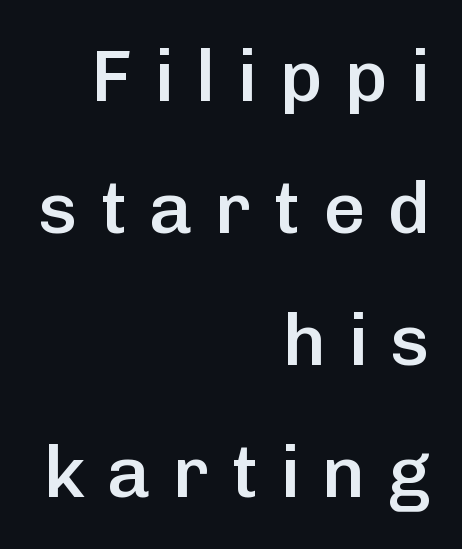
Q: Is the text bold? A: Semi-bold.
Q: Is the text italic (slanted)? A: No, it is upright.
Q: Is the typeface a serif or a sans-serif typeface? A: Sans-serif.
Q: Is the text underlined? A: No.
Q: How is the paragraph aligned? A: Right-aligned.
Q: Is the spacing between letters normal or unusually wide? A: Unusually wide.
Q: Width (condensed, normal, or wide)? A: Normal.
Q: Stroke contrast? A: Low.
Q: x-height? A: Medium.
Q: Monospaced? A: No.
